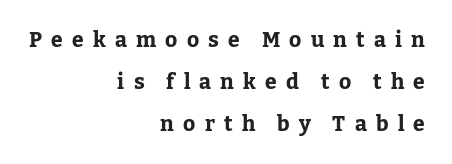
Q: Is the text bold? A: Yes.
Q: Is the text italic (slanted)? A: No, it is upright.
Q: Is the text underlined? A: No.
Q: How is the paragraph aligned? A: Right-aligned.
Q: Is the spacing between letters normal or unusually wide? A: Unusually wide.
Q: Is the spacing between lines tight, normal or loose? A: Loose.
